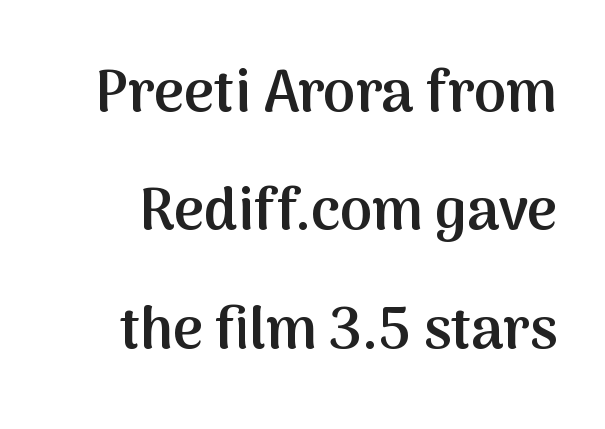
The typography opts for an upright posture over an oblique one. The characters look somewhat weighty, a semibold short of true bold. Reading down the column, the eye jumps a long way to each next line. A typesetter would call this proportional, since set widths differ per character. This is sans-serif lettering, the kind often seen on screens and signage.
